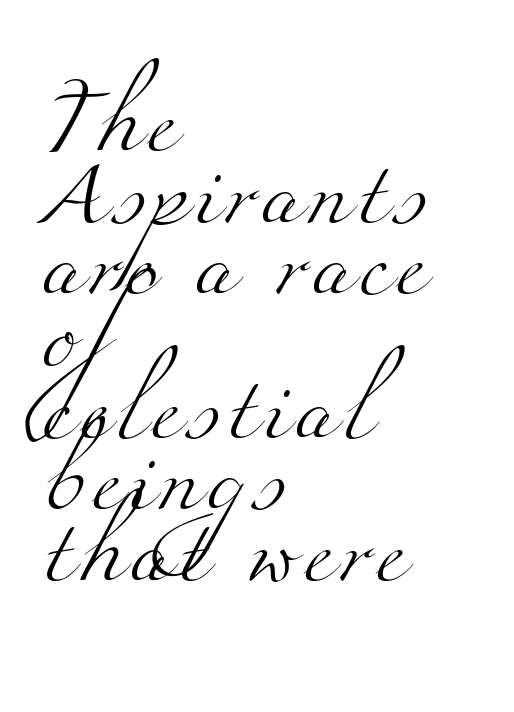
Q: Is the text bold? A: No.
Q: Is the text underlined? A: No.
Q: How is the paragraph aligned? A: Left-aligned.
Q: Is the spacing between lines tight, normal or loose? A: Tight.
Q: Width (condensed, normal, or wide)? A: Wide.
Q: Stroke contrast? A: Medium.
Q: x-height? A: Small.
Q: Monospaced? A: No.
